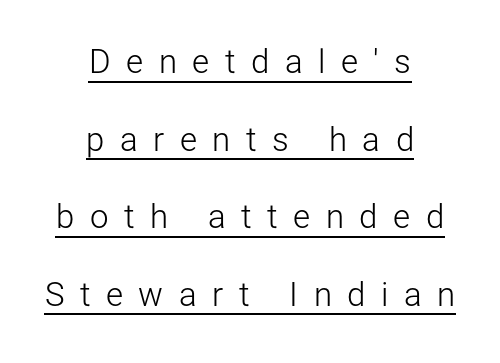
Q: Is the text bold? A: No.
Q: Is the text italic (slanted)? A: No, it is upright.
Q: Is the typeface a serif or a sans-serif typeface? A: Sans-serif.
Q: Is the text underlined? A: Yes.
Q: How is the paragraph aligned? A: Centered.
Q: Is the spacing between letters normal or unusually wide? A: Unusually wide.
Q: Is the spacing between lines tight, normal or loose? A: Loose.
Q: Width (condensed, normal, or wide)? A: Normal.
Q: Stroke contrast? A: Low.
Q: x-height? A: Medium.
Q: Monospaced? A: No.
